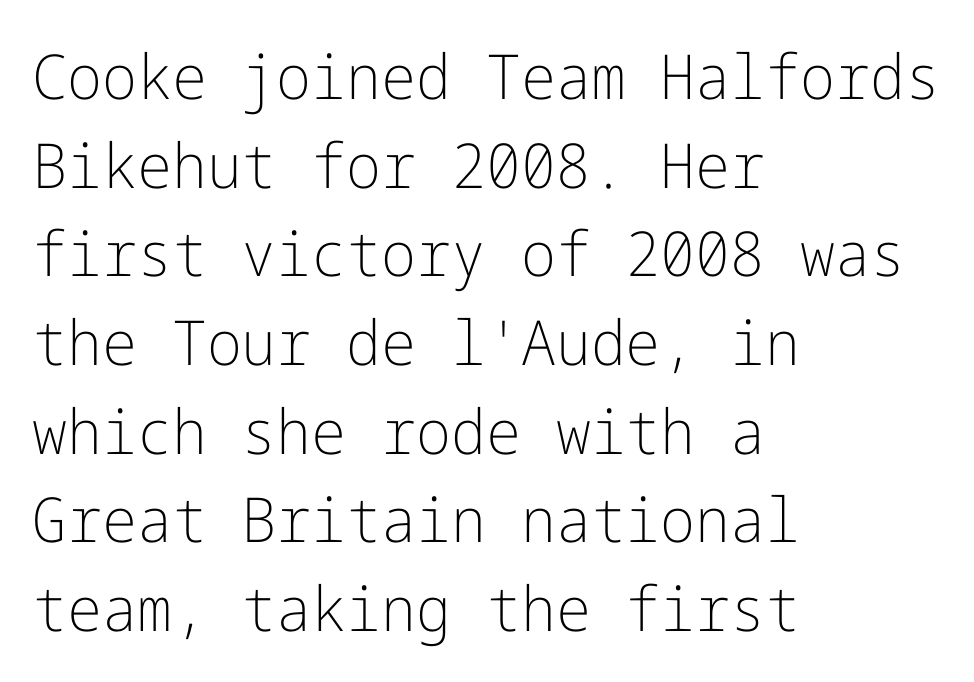
{"serif": "no", "italic": "no", "bold": "no", "weight": "light", "width": "normal", "stroke_contrast": "low", "x_height": "medium", "underline": "no", "align": "left", "line_spacing": "normal", "line_spacing_ratio": 1.43, "letter_spacing": "normal", "letter_spacing_em": 0.0, "glyph_px": 62}
